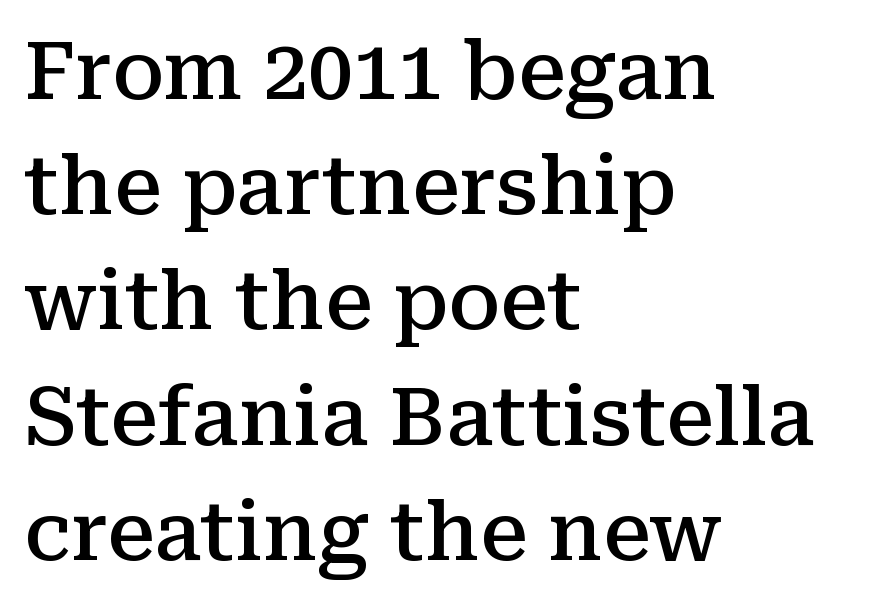
{"serif": "yes", "italic": "no", "bold": "semi", "weight": "semibold", "width": "normal", "stroke_contrast": "medium", "x_height": "medium", "monospaced": "no", "underline": "no", "align": "left", "line_spacing": "normal", "line_spacing_ratio": 1.44, "letter_spacing": "normal", "letter_spacing_em": 0.0, "glyph_px": 80}
